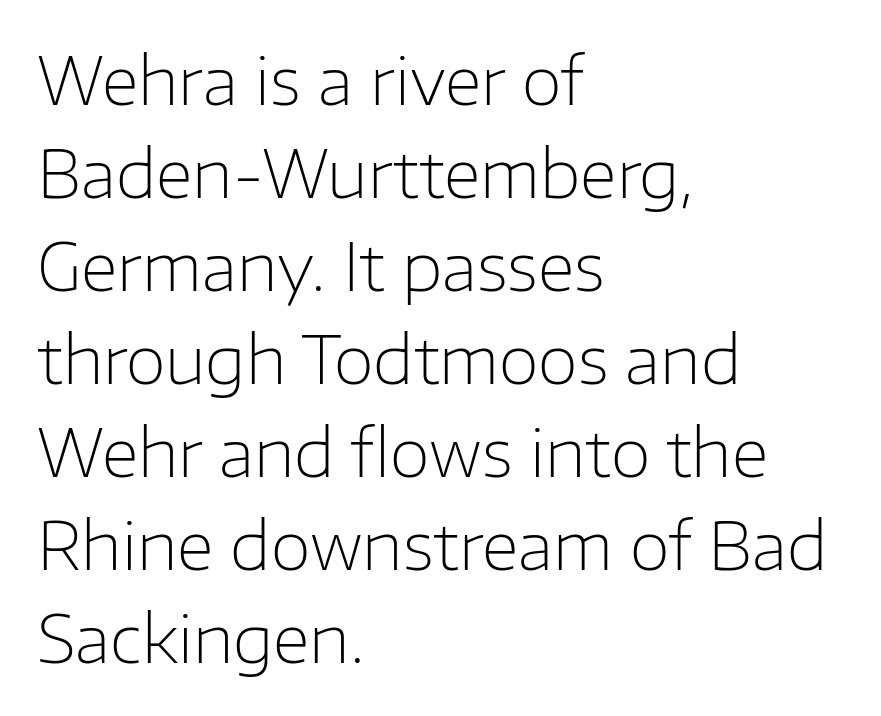
The image shows 66 px light sans-serif type, upright; set left-aligned, normal line spacing (1.41x), normal letter spacing, not underlined; low stroke contrast and a medium x-height.
